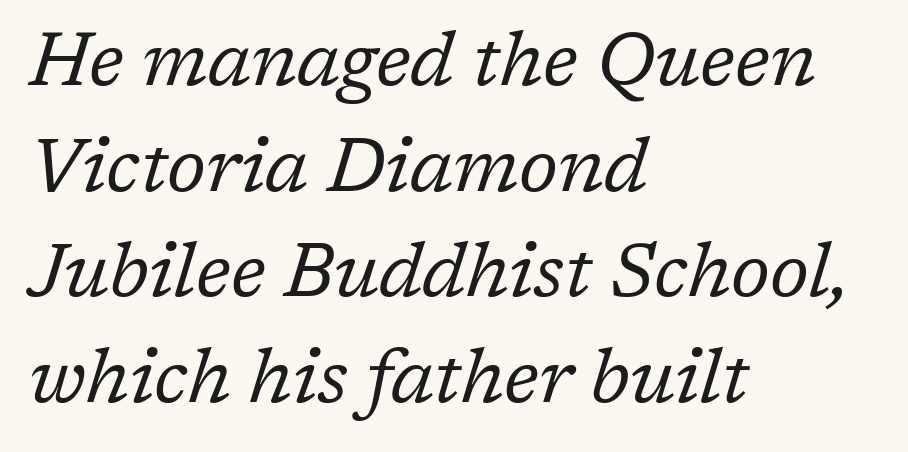
{"serif": "yes", "italic": "yes", "lean": "right", "slant_degrees": 17, "bold": "no", "weight": "regular", "width": "normal", "stroke_contrast": "low", "x_height": "medium", "monospaced": "no", "underline": "no", "align": "left", "line_spacing": "normal", "line_spacing_ratio": 1.41, "letter_spacing": "normal", "letter_spacing_em": 0.0, "glyph_px": 75}
